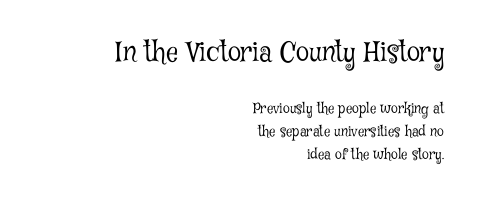
The earlier block is typeset at a bigger size than the later block. The type sits square on the baseline with zero lean. The face looks like a standard text weight, possibly lighter. Short and long lines alike share a common ending point at right.
